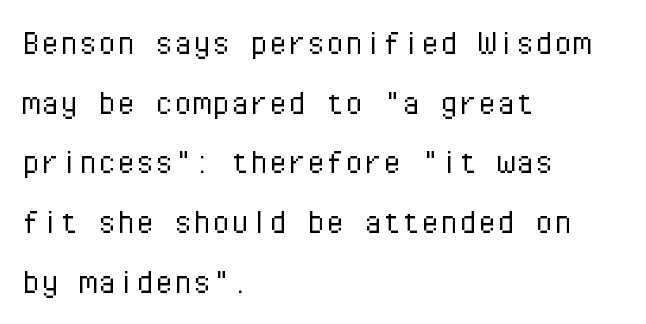
Q: Is the text bold? A: No.
Q: Is the text italic (slanted)? A: No, it is upright.
Q: Is the typeface a serif or a sans-serif typeface? A: Sans-serif.
Q: Is the text underlined? A: No.
Q: How is the paragraph aligned? A: Left-aligned.
Q: Is the spacing between letters normal or unusually wide? A: Normal.
Q: Is the spacing between lines tight, normal or loose? A: Normal.
Q: Width (condensed, normal, or wide)? A: Normal.
Q: Stroke contrast? A: Low.
Q: x-height? A: Medium.
Q: Monospaced? A: Yes.
